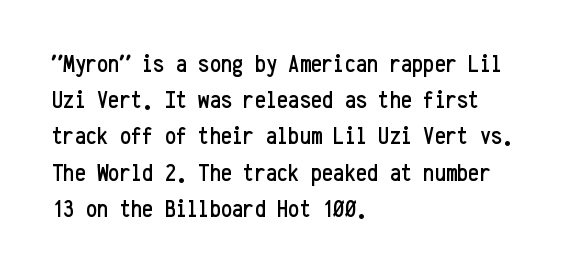
This sample keeps an unexceptional amount of space between lines. Characters follow at the spacing the type designer built in. Leftover space on each line is placed entirely after the last word. Nobody drew a line under any word here. The font's upright variant was chosen for this text.
